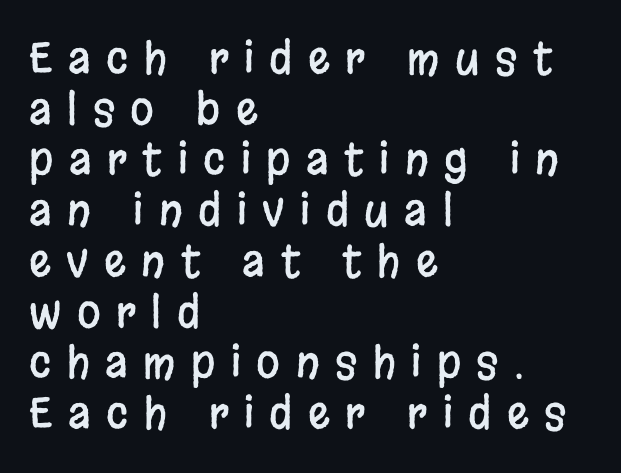
The image shows 43 px condensed sans-serif type, upright; set left-aligned, line spacing 1.18x, unusually wide letter spacing (+0.36 em), not underlined; low stroke contrast and a large x-height.
